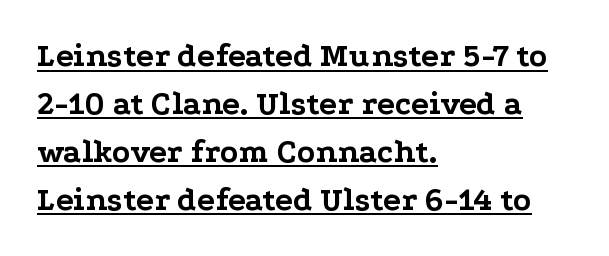
The image shows 33 px bold, wide serif type, upright; set left-aligned, normal line spacing (1.45x), normal letter spacing, underlined; low stroke contrast and a medium x-height.
